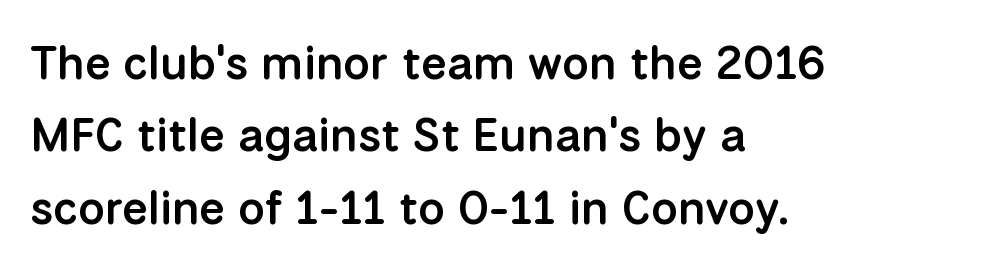
Baseline-to-baseline distance is the conventional proportion of letter height. The paragraph shown leans on its left margin. The specimen reads as upright at a glance. Set as a demibold, roughly 600 on the weight scale. Look at the tracking — it's just the regular setting, nothing added.
